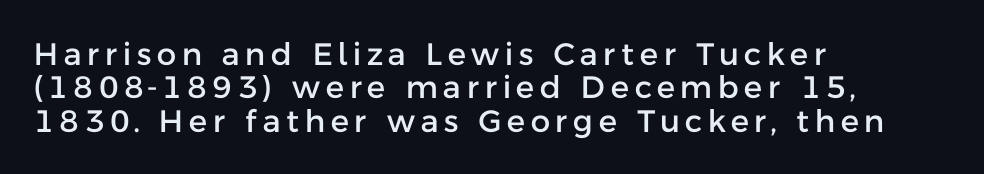
The image shows 31 px sans-serif type, upright; set left-aligned, tight line spacing (1.08x), not underlined; low stroke contrast and a medium x-height.
